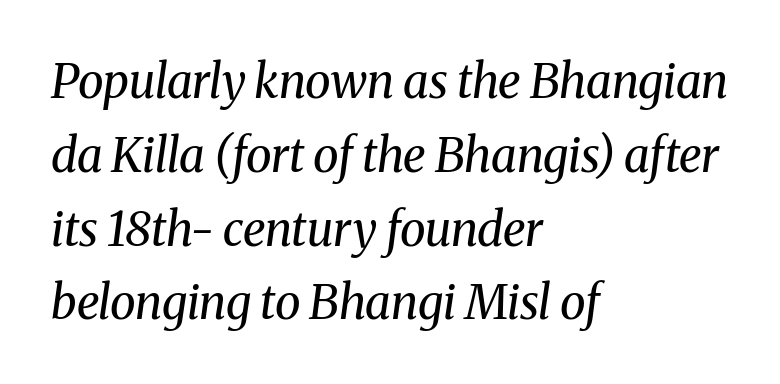
{"serif": "yes", "italic": "yes", "lean": "right", "slant_degrees": 8, "bold": "no", "weight": "regular", "width": "normal", "stroke_contrast": "medium", "x_height": "medium", "monospaced": "no", "underline": "no", "align": "left", "line_spacing": "normal", "line_spacing_ratio": 1.57, "letter_spacing": "normal", "letter_spacing_em": 0.0, "glyph_px": 47}
